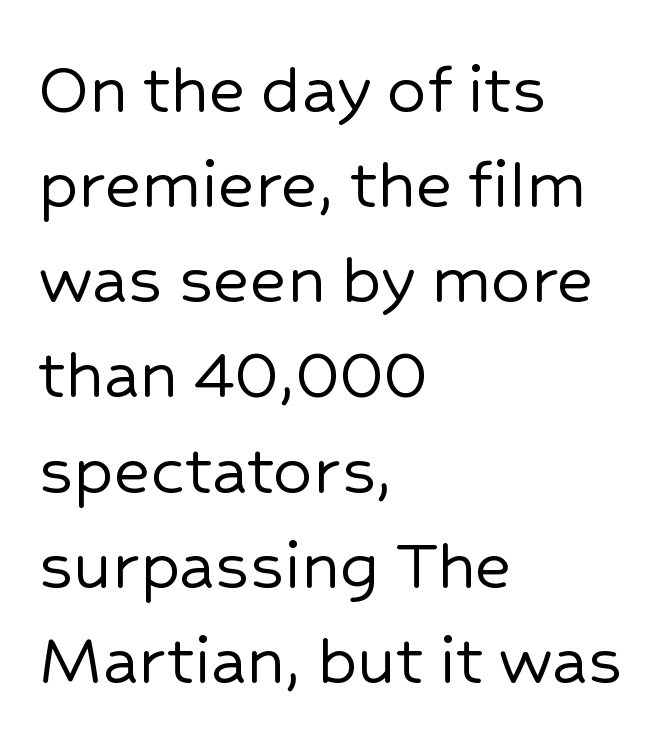
Q: Is the text italic (slanted)? A: No, it is upright.
Q: Is the typeface a serif or a sans-serif typeface? A: Sans-serif.
Q: Is the text underlined? A: No.
Q: How is the paragraph aligned? A: Left-aligned.
Q: Is the spacing between letters normal or unusually wide? A: Normal.
Q: Width (condensed, normal, or wide)? A: Normal.
Q: Stroke contrast? A: Low.
Q: x-height? A: Medium.
Q: Monospaced? A: No.
